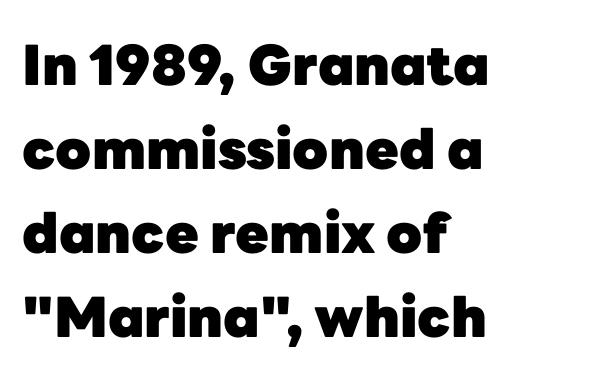
{"serif": "no", "italic": "no", "bold": "yes", "weight": "heavy", "width": "normal", "stroke_contrast": "low", "x_height": "medium", "monospaced": "no", "underline": "no", "align": "left", "line_spacing": "normal", "line_spacing_ratio": 1.53, "letter_spacing": "normal", "letter_spacing_em": 0.0, "glyph_px": 55}
